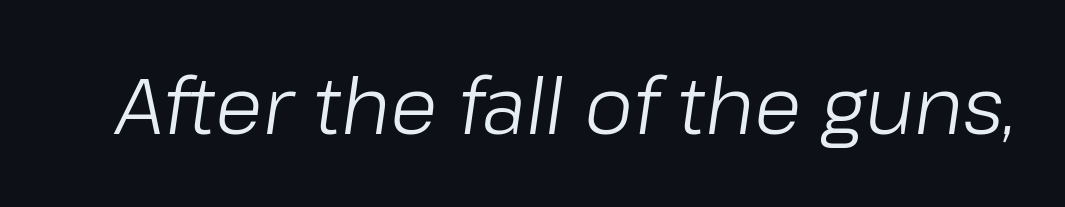
{"italic": "yes", "lean": "right", "slant_degrees": 8, "bold": "no", "weight": "light", "width": "normal", "stroke_contrast": "low", "x_height": "medium", "monospaced": "no", "underline": "no", "letter_spacing": "normal", "letter_spacing_em": 0.0, "glyph_px": 78}
